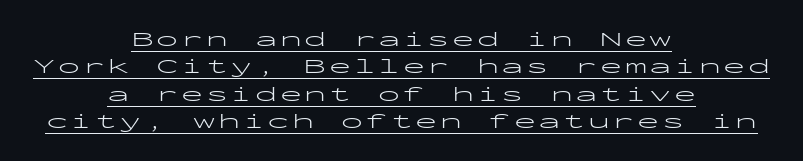
Neither beginnings nor endings align; midpoints do. Does a line run under the words? Yes, clearly. Style check: upright. Interline gaps are of average width in this sample.
